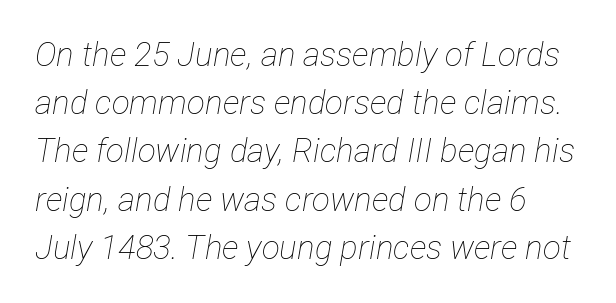
Spacing verdict: proportional, widths tailored to each character. Weight class: somewhere from thin through regular. Tracking value appears to be zero — textbook default spacing. Leading matches the norm, producing a regular column. Would a proofreader flag this as italicized? Yes. Descenders hang freely into open space.
